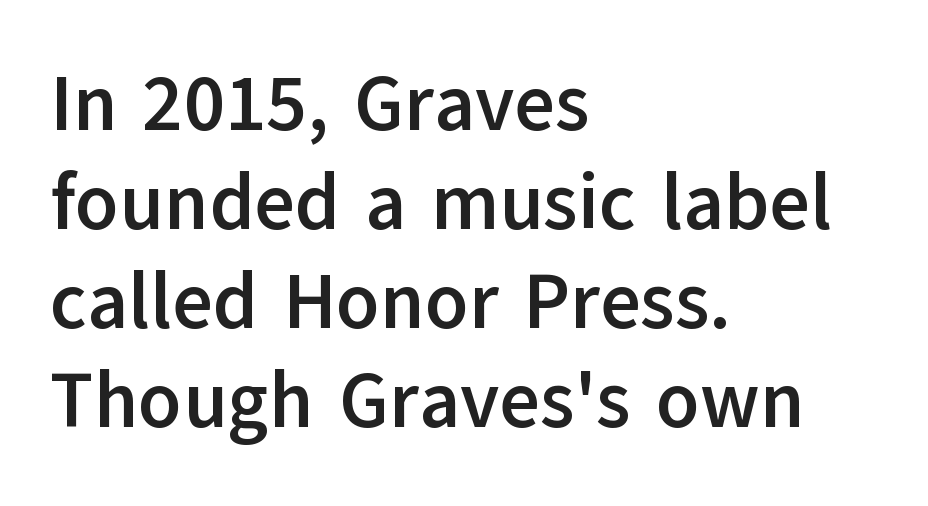
{"serif": "no", "italic": "no", "bold": "yes", "weight": "semibold", "width": "normal", "stroke_contrast": "low", "x_height": "medium", "monospaced": "no", "underline": "no", "align": "left", "line_spacing": "normal", "line_spacing_ratio": 1.27, "letter_spacing": "normal", "letter_spacing_em": 0.0, "glyph_px": 78}
